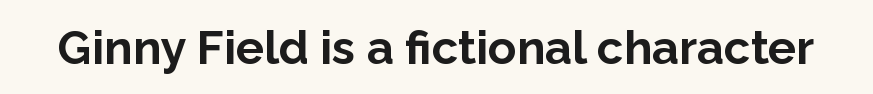
The letters advance in unequal steps, a hallmark of proportional type. The line texture is even and compact thanks to regular tracking. Look at the stroke-to-counter ratio: heavy, a bold. Classification — sans serif.
